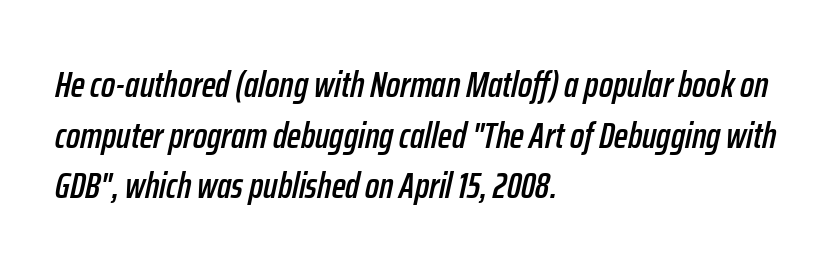
The image shows 37 px condensed type, italic (leaning right); set left-aligned, normal line spacing (1.37x), normal letter spacing, not underlined; low stroke contrast and a medium x-height.
